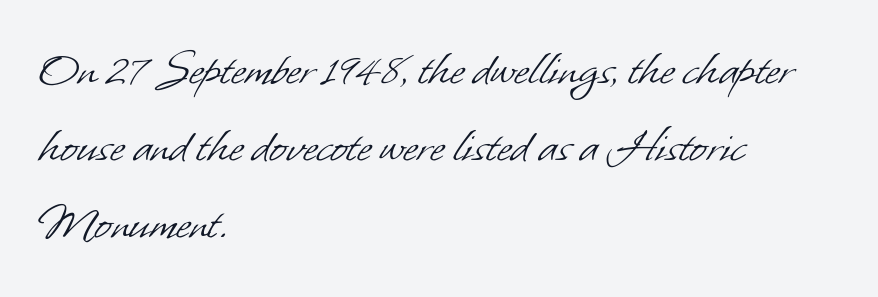
{"serif": "no", "bold": "no", "weight": "light", "width": "normal", "stroke_contrast": "low", "x_height": "small", "monospaced": "no", "underline": "no", "align": "left", "line_spacing": "normal", "line_spacing_ratio": 1.51, "letter_spacing": "normal", "letter_spacing_em": 0.0, "glyph_px": 51}
